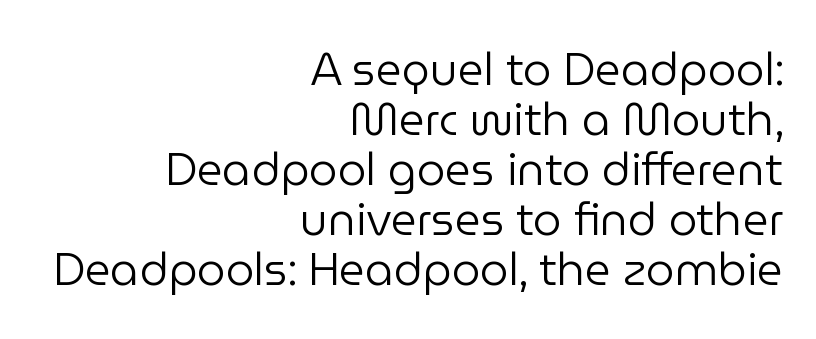
Q: Is the text bold? A: No.
Q: Is the text italic (slanted)? A: No, it is upright.
Q: Is the typeface a serif or a sans-serif typeface? A: Sans-serif.
Q: Is the text underlined? A: No.
Q: How is the paragraph aligned? A: Right-aligned.
Q: Is the spacing between letters normal or unusually wide? A: Normal.
Q: Is the spacing between lines tight, normal or loose? A: Tight.
Q: Width (condensed, normal, or wide)? A: Normal.
Q: Stroke contrast? A: Low.
Q: x-height? A: Medium.
Q: Monospaced? A: No.
